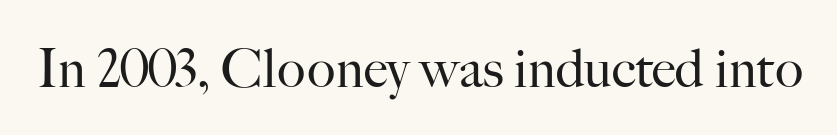
What kind of face is this? One with serifs. The space beneath each line is pristine and unruled. Is the letter spacing exaggerated? No — it looks like the ordinary default. The font's upright variant was chosen for this text. A light-to-regular cut is what we see here.
